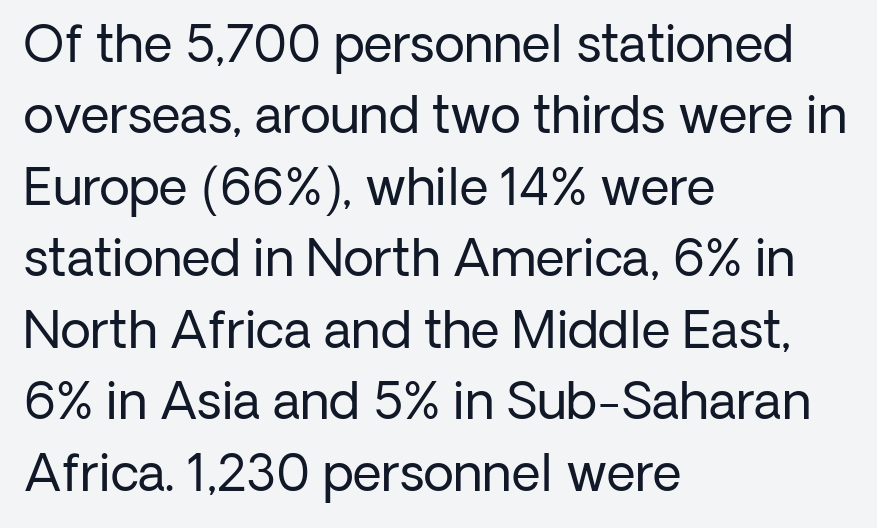
{"serif": "no", "italic": "no", "bold": "no", "weight": "regular", "width": "normal", "stroke_contrast": "low", "x_height": "medium", "monospaced": "no", "underline": "no", "align": "left", "line_spacing": "normal", "line_spacing_ratio": 1.43, "letter_spacing": "normal", "letter_spacing_em": 0.0, "glyph_px": 50}
